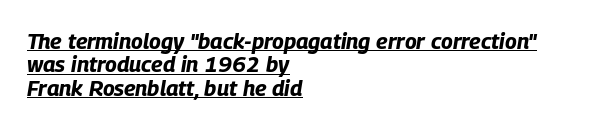
The image shows 22 px bold type, italic (leaning right); set left-aligned, tight line spacing (1.06x), normal letter spacing, underlined.
